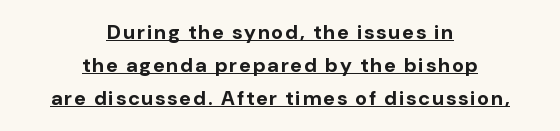
The image shows 20 px bold type, upright; set centered, normal line spacing (1.65x), underlined.
